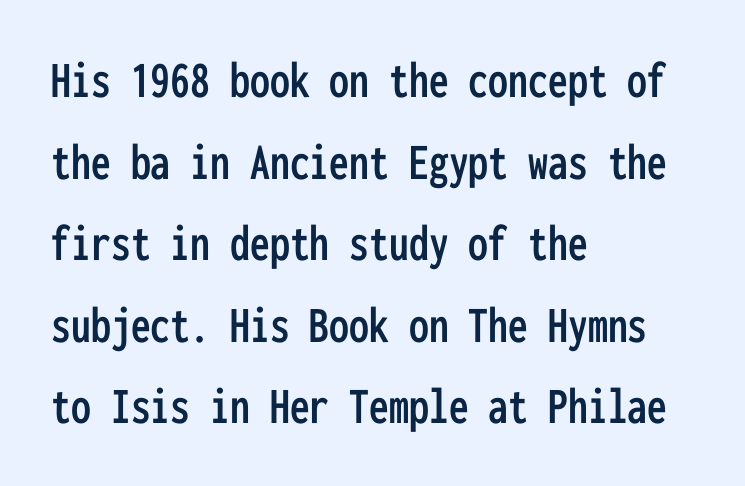
Vertically, the passage feels balanced, rows spaced as you'd expect. This is the regular roman posture of the typeface. The zone under the glyphs is completely vacant. Look at the tracking — it's just the regular setting, nothing added. The passage shown is typed in a monospace face where columns stay perfectly aligned. No feet cap the strokes, marking this as sans-serif type.
